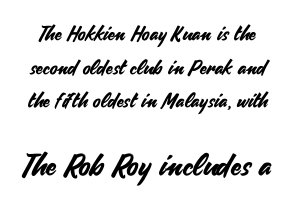
Q: Is the text italic (slanted)? A: Yes.
Q: Is the typeface a serif or a sans-serif typeface? A: Sans-serif.
Q: Is the text underlined? A: No.
Q: Is the spacing between letters normal or unusually wide? A: Normal.
Q: Is the spacing between lines tight, normal or loose? A: Normal.
Q: Which block of text is set in a larger size, the first (top) or the second (bottom)? A: The second (bottom) one.
Q: Width (condensed, normal, or wide)? A: Normal.
Q: Stroke contrast? A: Medium.
Q: x-height? A: Small.
Q: Monospaced? A: No.
